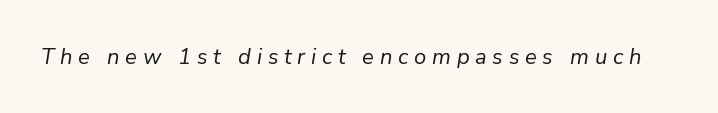
The area under the type is left untouched. The passage shown leans; its letterforms are oblique. The gaps between neighbouring characters are conspicuously large. The letterforms sit at book weight or below.
